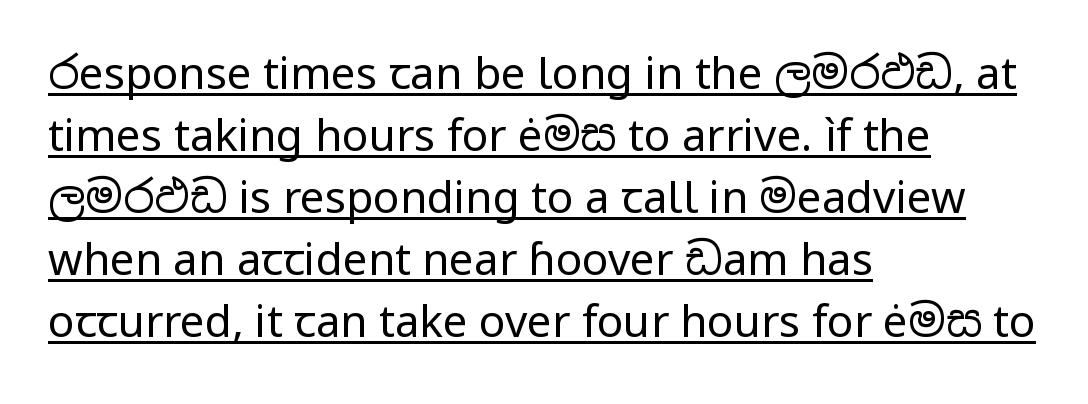
The image shows 44 px regular-weight sans-serif type, upright; set left-aligned, normal line spacing (1.41x), normal letter spacing, underlined; low stroke contrast and a medium x-height.
